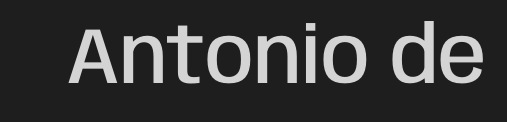
Posture: upright roman. Weight: semibold (demi). The area under the type is left untouched. Is this a sans? Yes — the strokes have no serifs. Between one letter and the next there's only the usual sliver of space. Note the varied advance widths — an 'i' is clearly narrower than an 'm'.
